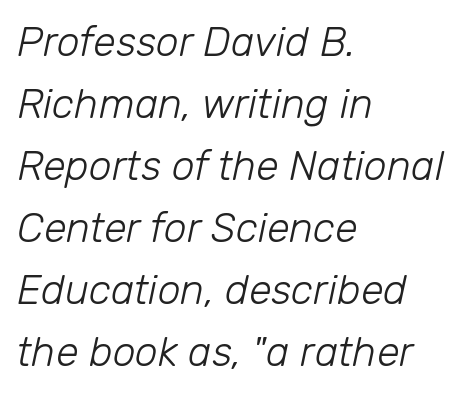
Q: Is the text bold? A: No.
Q: Is the text italic (slanted)? A: Yes, it leans right by about 12 degrees.
Q: Is the text underlined? A: No.
Q: How is the paragraph aligned? A: Left-aligned.
Q: Is the spacing between letters normal or unusually wide? A: Normal.
Q: Is the spacing between lines tight, normal or loose? A: Normal.
Q: Width (condensed, normal, or wide)? A: Normal.
Q: Stroke contrast? A: Low.
Q: x-height? A: Medium.
Q: Monospaced? A: No.
